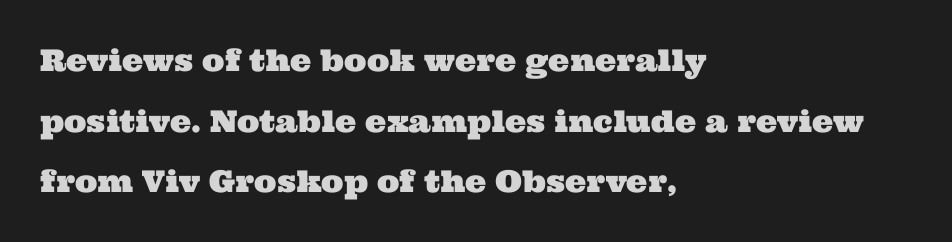
You could fit nearly another row in the gap between these rows. Notice how the passage keeps a crisp vertical edge on the left only. Rule under the text: the space is simply empty. Note the varied advance widths — an 'i' is clearly narrower than an 'm'. The line texture is even and compact thanks to regular tracking. The text was rendered using a seriffed face with decorative stroke endings.
